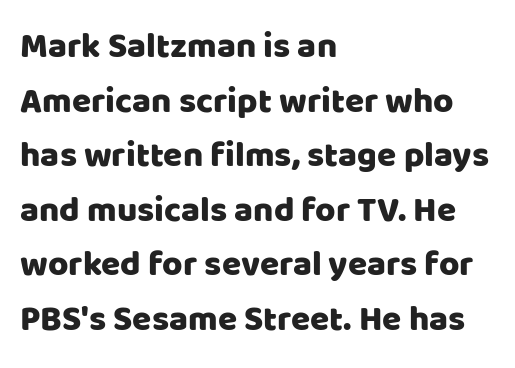
The image shows 35 px sans-serif type, upright; set left-aligned, normal line spacing (1.56x), normal letter spacing, not underlined; low stroke contrast and a large x-height.
